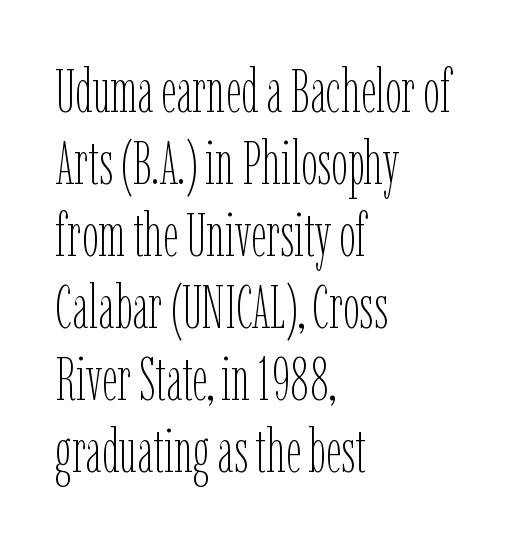
The words here are not underlined. Nothing unusual about the tracking: characters are spaced as the font intends. Caption: face not bold, strokes unweighted. Which margin do the lines hug? The left one — the right edge is uneven. You could not count columns in this text — the font is proportionally spaced.
